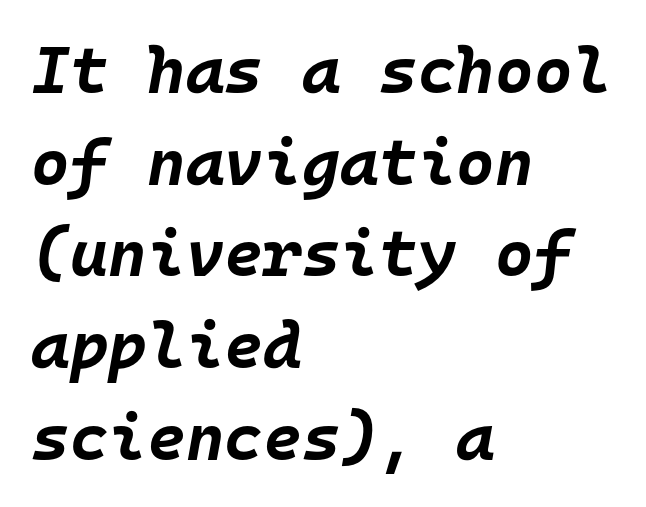
Q: Is the text bold? A: Yes.
Q: Is the text italic (slanted)? A: Yes, it leans right by about 10 degrees.
Q: Is the text underlined? A: No.
Q: How is the paragraph aligned? A: Left-aligned.
Q: Is the spacing between letters normal or unusually wide? A: Normal.
Q: Is the spacing between lines tight, normal or loose? A: Normal.
Q: Width (condensed, normal, or wide)? A: Normal.
Q: Stroke contrast? A: Low.
Q: x-height? A: Large.
Q: Monospaced? A: Yes.
